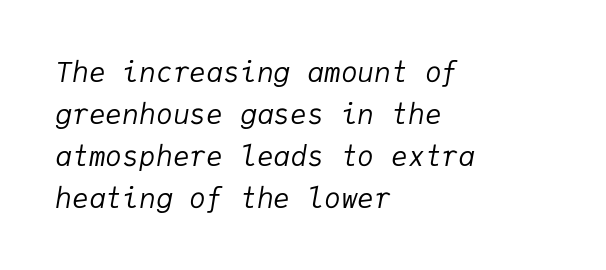
The image shows 28 px regular-weight type, italic (leaning right), monospaced; set left-aligned, normal line spacing (1.5x), normal letter spacing, not underlined; low stroke contrast and a medium x-height.
